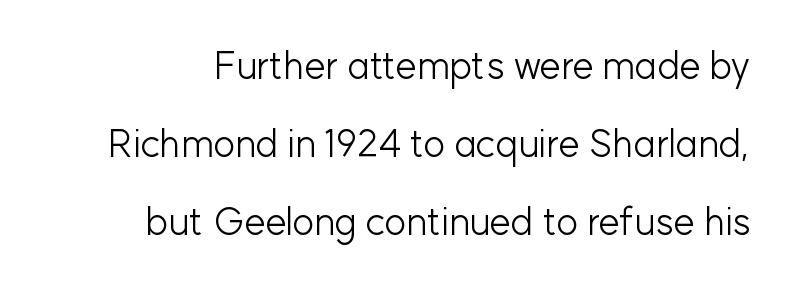
Q: Is the text bold? A: No.
Q: Is the text italic (slanted)? A: No, it is upright.
Q: Is the typeface a serif or a sans-serif typeface? A: Sans-serif.
Q: Is the text underlined? A: No.
Q: Is the spacing between letters normal or unusually wide? A: Normal.
Q: Is the spacing between lines tight, normal or loose? A: Loose.
Q: Width (condensed, normal, or wide)? A: Normal.
Q: Stroke contrast? A: Low.
Q: x-height? A: Medium.
Q: Monospaced? A: No.
